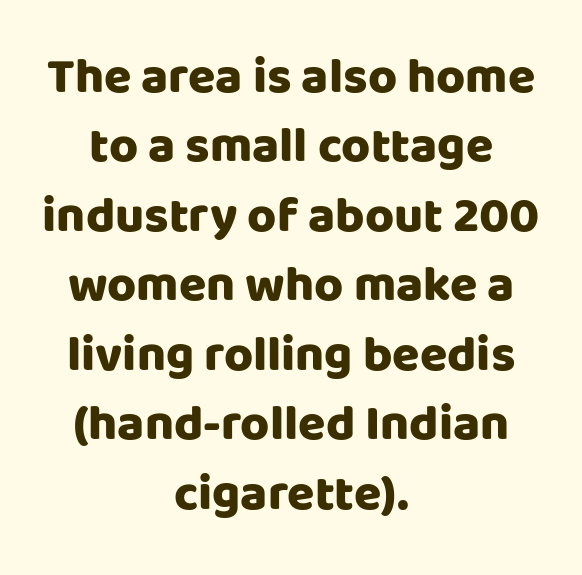
A typesetter would call this zero additional tracking. A sans-serif font was chosen for this passage. The letters stand upright; this is a roman face. Compared with a flush-left layout, this one balances lines on the center instead. The vertical gap from one line to the next is medium. Heft: maximum for text — a bold.
